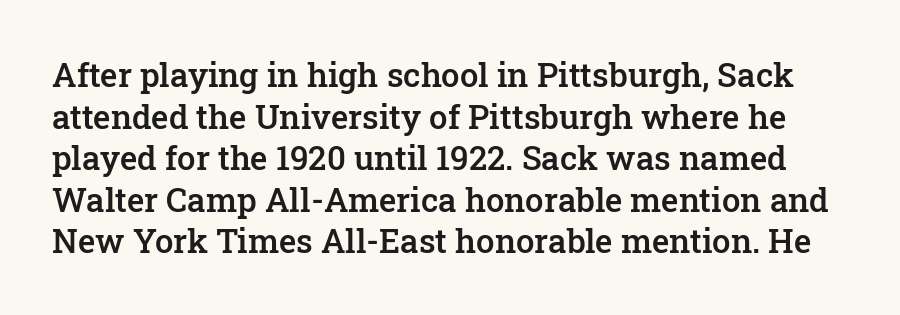
Q: Is the text bold? A: Semi-bold.
Q: Is the text italic (slanted)? A: No, it is upright.
Q: Is the typeface a serif or a sans-serif typeface? A: Serif.
Q: Is the text underlined? A: No.
Q: Is the spacing between letters normal or unusually wide? A: Normal.
Q: Is the spacing between lines tight, normal or loose? A: Normal.
Q: Width (condensed, normal, or wide)? A: Normal.
Q: Stroke contrast? A: Low.
Q: x-height? A: Medium.
Q: Monospaced? A: No.
